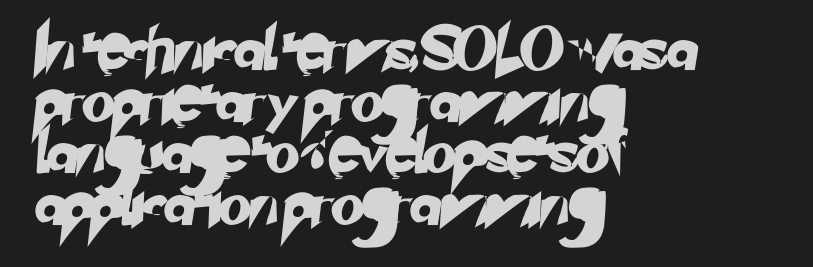
Spacing between characters is what you'd get straight out of the box. Has an underline been added? It has not. The passage is arranged the way most books set body copy — flush left. Spacing verdict: proportional, widths tailored to each character. You can tell from the bare stems that sans-serif type was used.
